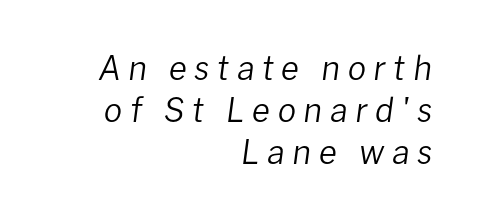
The image shows 33 px regular-weight type, italic (leaning right); set right-aligned, normal line spacing (1.27x), unusually wide letter spacing (+0.23 em), not underlined; low stroke contrast and a medium x-height.
